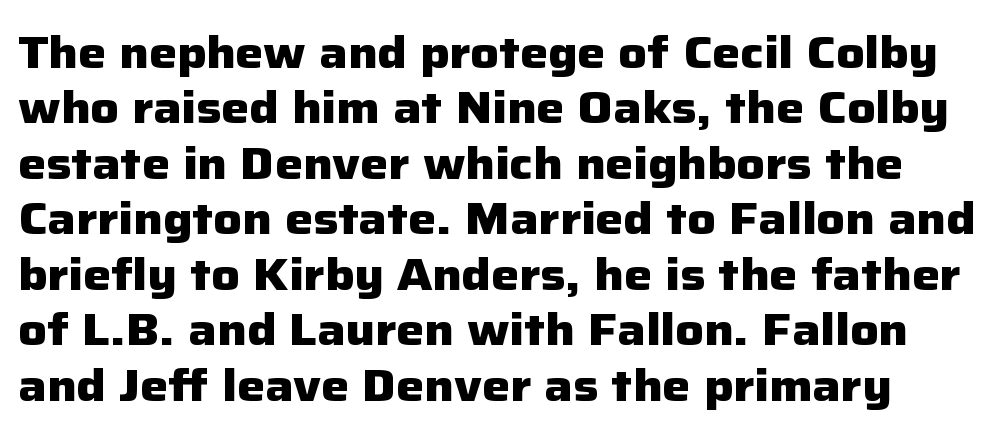
Q: Is the text bold? A: Yes.
Q: Is the text italic (slanted)? A: No, it is upright.
Q: Is the typeface a serif or a sans-serif typeface? A: Sans-serif.
Q: Is the text underlined? A: No.
Q: Is the spacing between letters normal or unusually wide? A: Normal.
Q: Is the spacing between lines tight, normal or loose? A: Normal.
Q: Width (condensed, normal, or wide)? A: Normal.
Q: Stroke contrast? A: Low.
Q: x-height? A: Medium.
Q: Monospaced? A: No.
